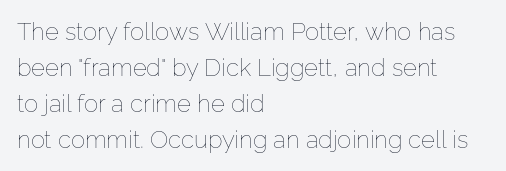
{"italic": "no", "bold": "no", "underline": "no", "align": "left", "line_spacing": "normal", "line_spacing_ratio": 1.5, "letter_spacing": "normal", "letter_spacing_em": 0.0, "glyph_px": 24}
